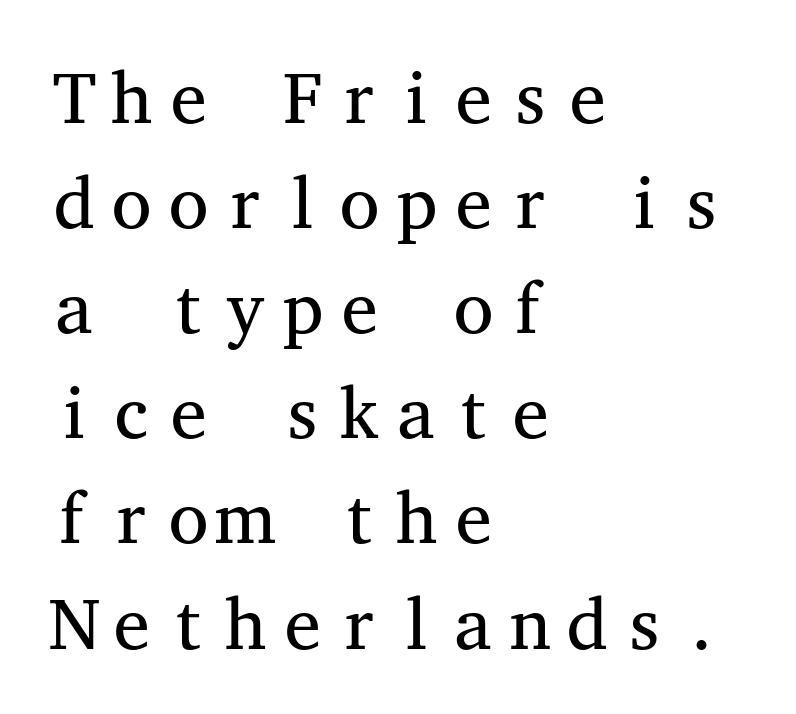
The baseline area is clear. Unlike a clean sans, this face finishes its strokes with serifs. Notice how descenders clear the ascenders below comfortably — that's standard leading. Style check: upright. The passage is arranged the way most books set body copy — flush left. Fixed-width glyphs throughout — classic coding-font behaviour.
